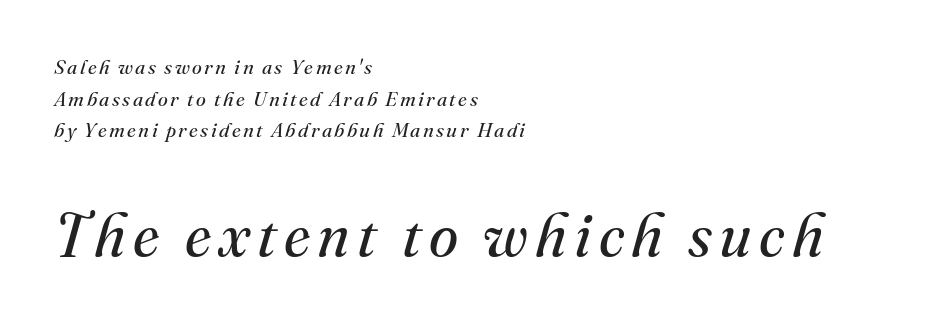
Q: Is the text bold? A: No.
Q: Is the text italic (slanted)? A: Yes, it leans right by about 16 degrees.
Q: Is the typeface a serif or a sans-serif typeface? A: Serif.
Q: Is the text underlined? A: No.
Q: How is the paragraph aligned? A: Left-aligned.
Q: Is the spacing between lines tight, normal or loose? A: Normal.
Q: Which block of text is set in a larger size, the first (top) or the second (bottom)? A: The second (bottom) one.
Q: Width (condensed, normal, or wide)? A: Normal.
Q: Stroke contrast? A: Medium.
Q: x-height? A: Small.
Q: Monospaced? A: No.
